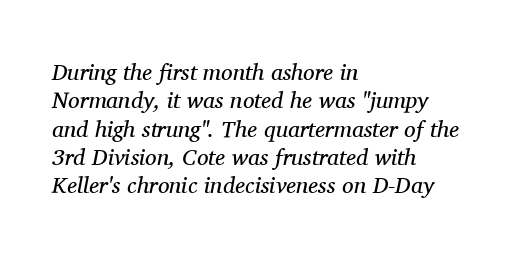
The image shows 23 px text type, italic (leaning right); set left-aligned, line spacing 1.23x, normal letter spacing, not underlined.
